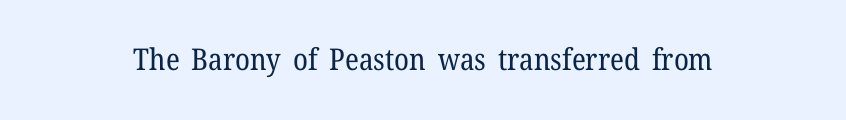
{"serif": "yes", "italic": "no", "bold": "no", "weight": "regular", "width": "normal", "stroke_contrast": "low", "x_height": "medium", "monospaced": "no", "underline": "no", "letter_spacing": "normal", "letter_spacing_em": 0.0, "glyph_px": 30}
